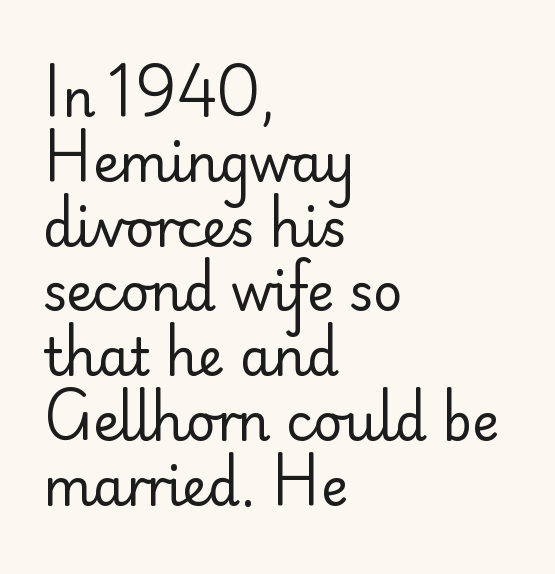
{"serif": "no", "italic": "no", "bold": "no", "weight": "regular", "width": "normal", "stroke_contrast": "low", "x_height": "small", "monospaced": "no", "underline": "no", "align": "left", "line_spacing": "normal", "line_spacing_ratio": 1.27, "letter_spacing": "normal", "letter_spacing_em": 0.0, "glyph_px": 51}
